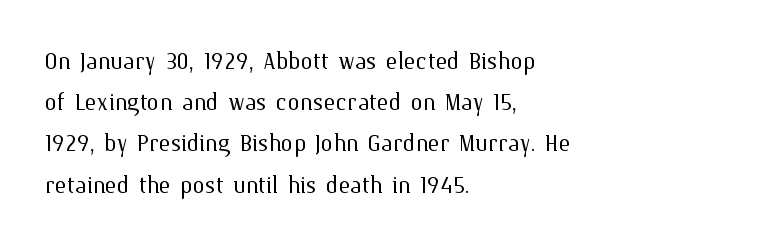
{"italic": "no", "bold": "no", "weight": "light", "width": "normal", "stroke_contrast": "medium", "x_height": "medium", "monospaced": "no", "underline": "no", "align": "left", "line_spacing": "normal", "line_spacing_ratio": 1.33, "letter_spacing": "normal", "letter_spacing_em": 0.0, "glyph_px": 31}
